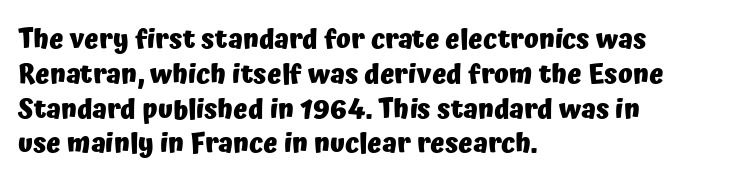
Q: Is the text bold? A: Yes.
Q: Is the text italic (slanted)? A: No, it is upright.
Q: Is the text underlined? A: No.
Q: How is the paragraph aligned? A: Left-aligned.
Q: Is the spacing between letters normal or unusually wide? A: Normal.
Q: Is the spacing between lines tight, normal or loose? A: Normal.
